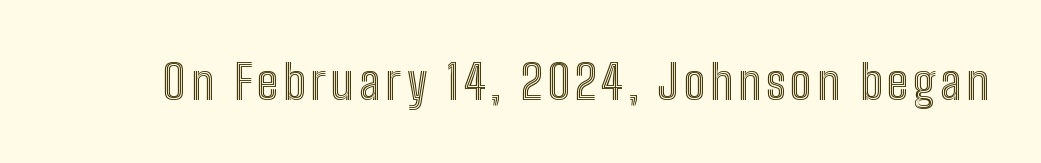
Does the lettering tilt? It doesn't — this is upright. Think of a printed novel: that variable character pitch is what you see here. Words float on clear page, feet unadorned.
